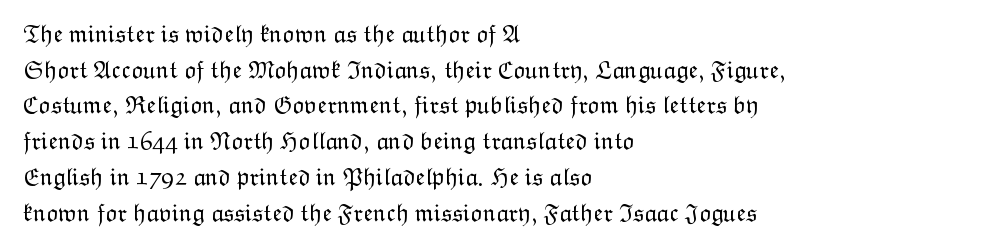
No word sits above an underline. These lines stack with their left ends in a neat column. The line-height multiplier appears to be the usual default. Ordinary non-slanted type is in use. Students, note that the glyphs here touch the page at normal intervals.
